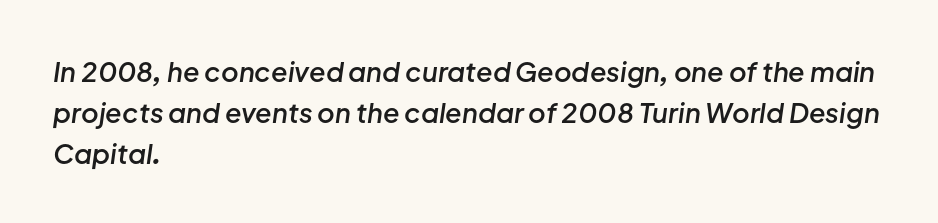
Q: Is the text bold? A: Semi-bold.
Q: Is the text italic (slanted)? A: Yes, it leans right by about 8 degrees.
Q: Is the text underlined? A: No.
Q: How is the paragraph aligned? A: Left-aligned.
Q: Is the spacing between letters normal or unusually wide? A: Normal.
Q: Is the spacing between lines tight, normal or loose? A: Normal.
